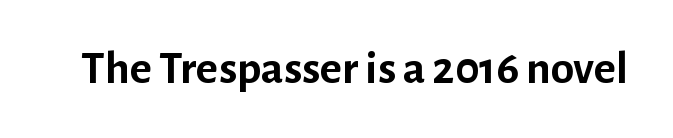
{"serif": "no", "italic": "no", "bold": "yes", "weight": "semibold", "width": "normal", "stroke_contrast": "low", "x_height": "medium", "monospaced": "no", "underline": "no", "letter_spacing": "normal", "letter_spacing_em": 0.0, "glyph_px": 47}
